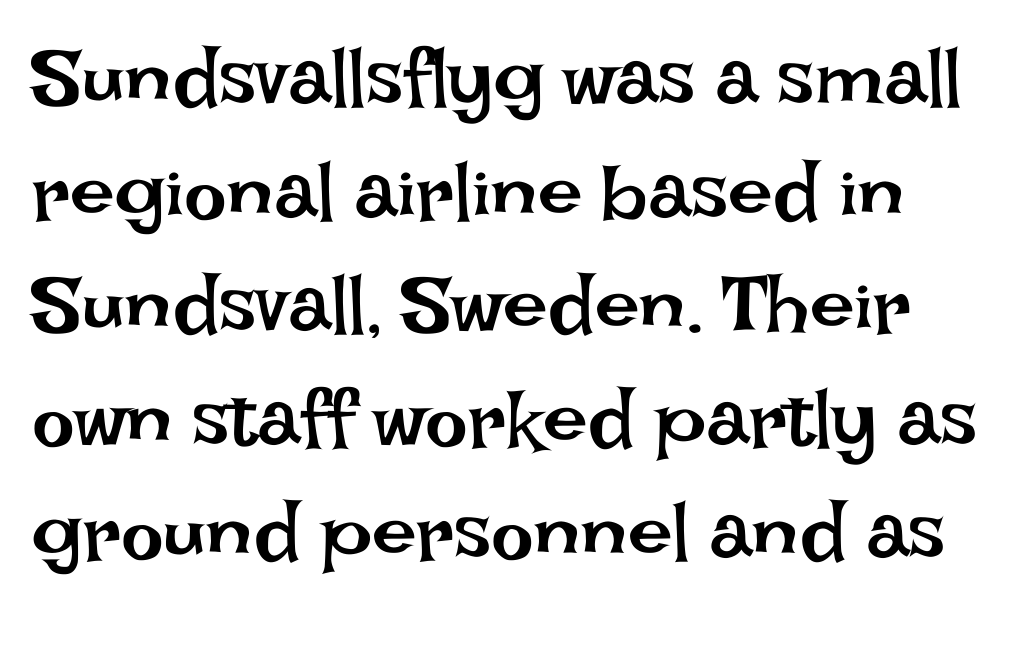
Q: Is the text bold? A: No.
Q: Is the text italic (slanted)? A: No, it is upright.
Q: Is the text underlined? A: No.
Q: Is the spacing between letters normal or unusually wide? A: Normal.
Q: Is the spacing between lines tight, normal or loose? A: Normal.
Q: Width (condensed, normal, or wide)? A: Normal.
Q: Stroke contrast? A: Low.
Q: x-height? A: Large.
Q: Monospaced? A: No.
